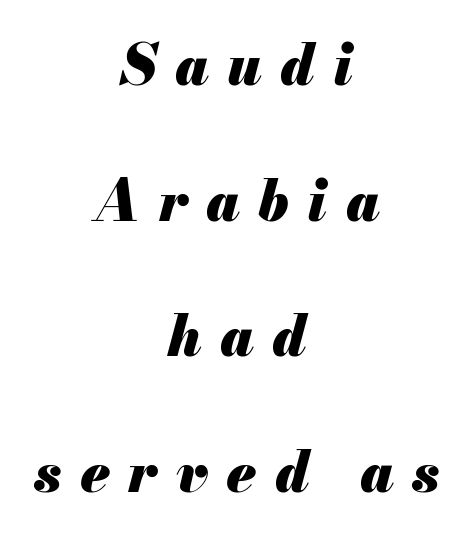
The image shows 57 px heavy type, italic (leaning right); set centered, loose line spacing (2.38x), unusually wide letter spacing (+0.32 em), not underlined; medium stroke contrast and a small x-height.
